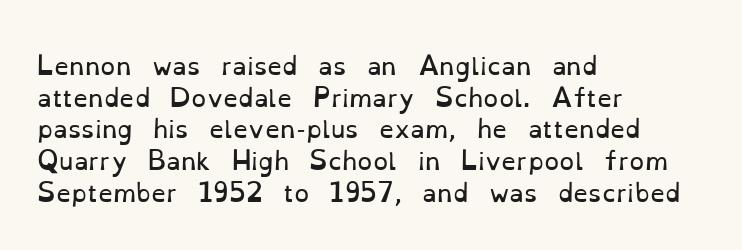
{"italic": "no", "bold": "no", "underline": "no", "align": "left", "line_spacing": "normal", "line_spacing_ratio": 1.32, "letter_spacing": "normal", "letter_spacing_em": 0.0, "glyph_px": 24}
